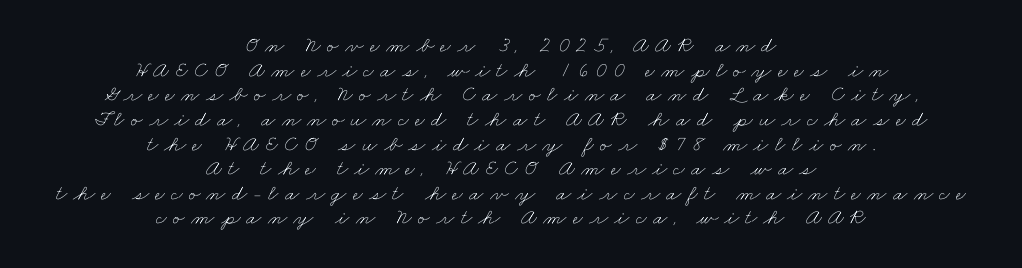
{"bold": "no", "underline": "no", "align": "center", "line_spacing": "tight", "line_spacing_ratio": 1.12, "letter_spacing": "wide", "letter_spacing_em": 0.28, "glyph_px": 22}
